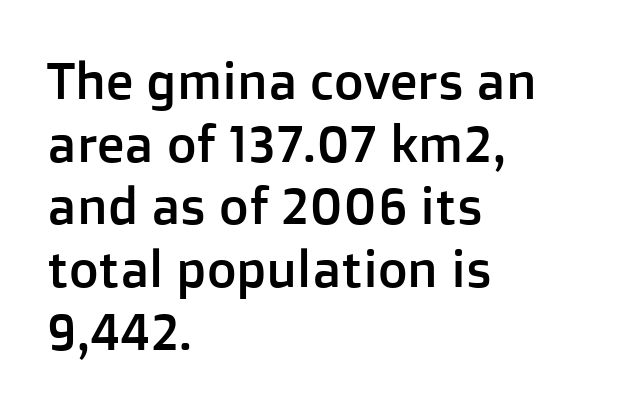
The image shows 51 px sans-serif type, upright; set left-aligned, line spacing 1.23x, normal letter spacing, not underlined; low stroke contrast and a medium x-height.
